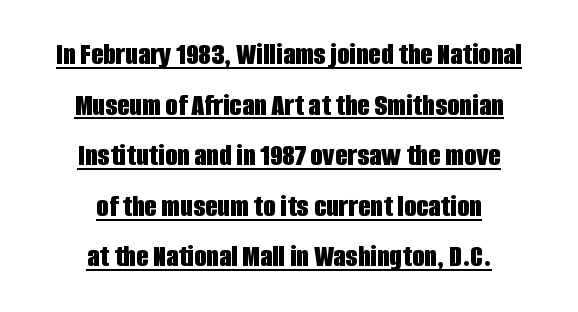
{"serif": "no", "italic": "no", "bold": "yes", "weight": "bold", "width": "condensed", "stroke_contrast": "low", "x_height": "large", "monospaced": "no", "underline": "yes", "align": "center", "line_spacing": "normal", "line_spacing_ratio": 1.58, "letter_spacing": "normal", "letter_spacing_em": 0.0, "glyph_px": 32}
